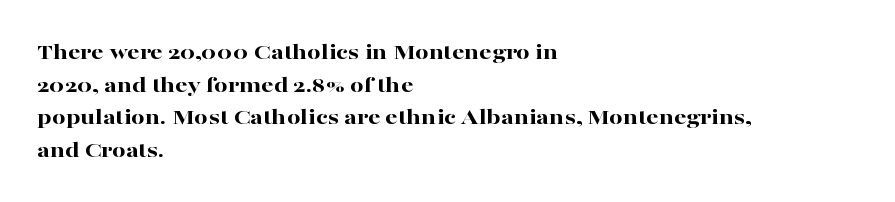
The image shows 24 px bold type, upright; set left-aligned, normal line spacing (1.36x), normal letter spacing, not underlined.
